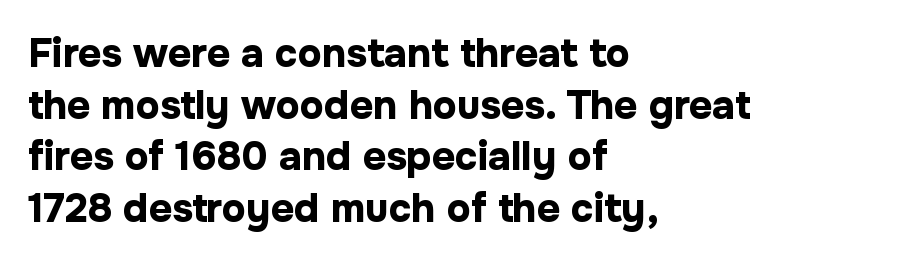
The text was rendered using a sans face with plain stroke endings. The foot of each line stays bare and open. The passage shown stacks its lines at a standard gap. Note the varied advance widths — an 'i' is clearly narrower than an 'm'.
